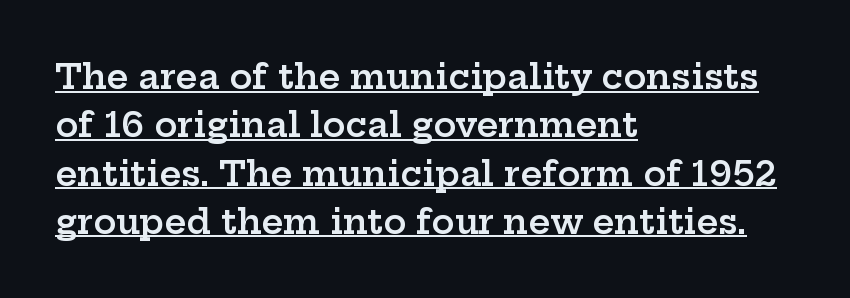
Regarding serifs, this sample has them. Here the glyphs are tracked normally, forming tight word shapes. Visually the block forms a straight wall on the left and a jagged coastline on the right. Each letter keeps its own natural width here, so spacing adapts to shape. This block has exactly the height ordinary leading produces. The passage shown is semibold, sitting just below true bold.
